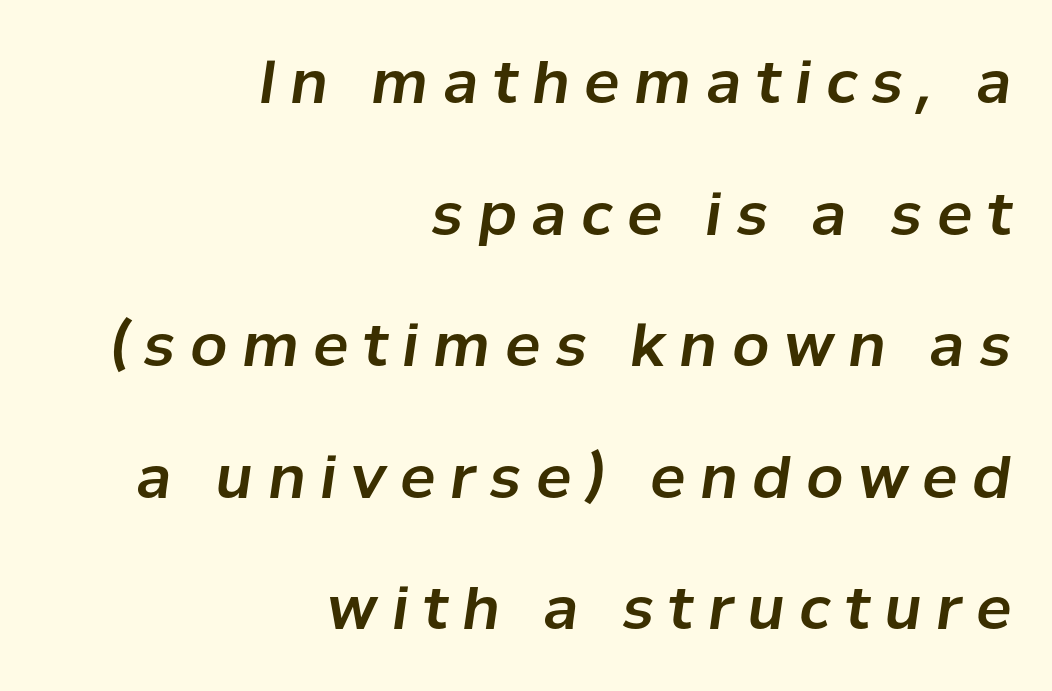
{"italic": "yes", "lean": "right", "slant_degrees": 8, "width": "normal", "stroke_contrast": "low", "x_height": "medium", "monospaced": "no", "underline": "no", "align": "right", "line_spacing": "loose", "line_spacing_ratio": 2.23, "letter_spacing": "wide", "letter_spacing_em": 0.25, "glyph_px": 59}
